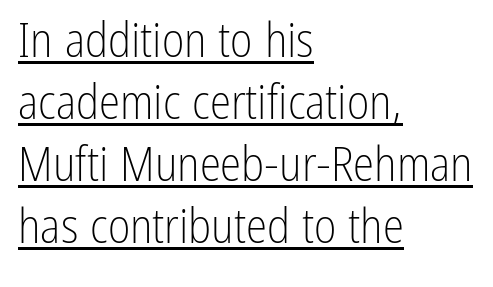
Does the leading feel generous? No, just average. The setting favours the left margin, as ordinary paragraphs usually do. The type family on display is of the sans-serif kind. Think of a printed novel: that variable character pitch is what you see here.
